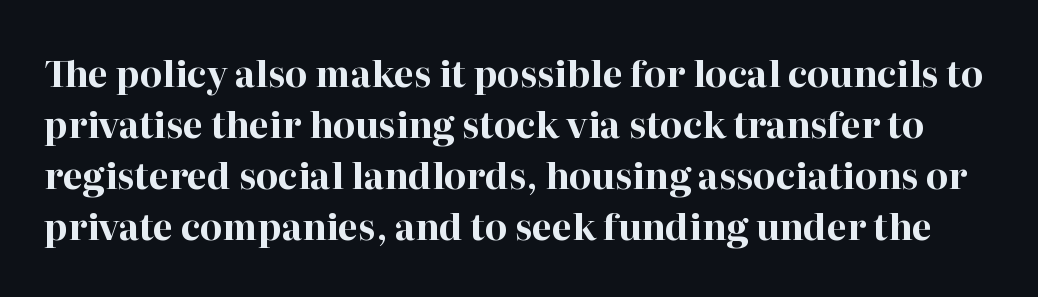
Q: Is the text bold? A: Yes.
Q: Is the text italic (slanted)? A: No, it is upright.
Q: Is the typeface a serif or a sans-serif typeface? A: Serif.
Q: Is the text underlined? A: No.
Q: Is the spacing between letters normal or unusually wide? A: Normal.
Q: Is the spacing between lines tight, normal or loose? A: Normal.
Q: Width (condensed, normal, or wide)? A: Normal.
Q: Stroke contrast? A: High.
Q: x-height? A: Medium.
Q: Monospaced? A: No.
